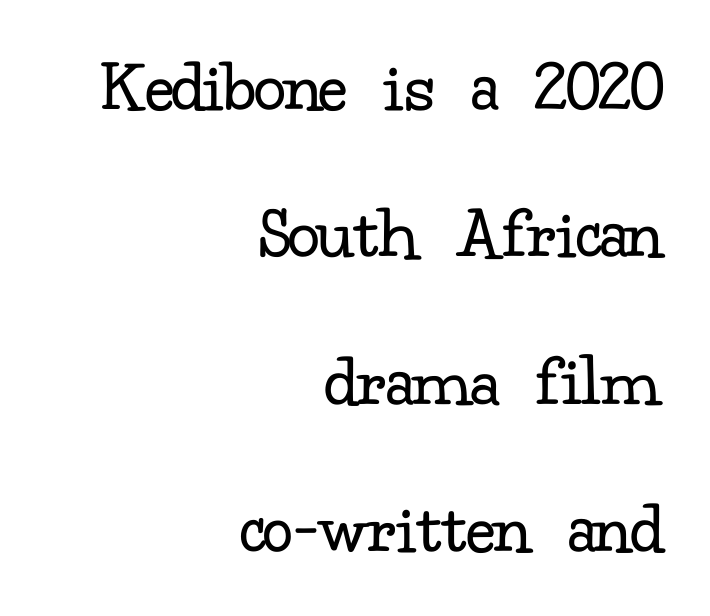
{"serif": "yes", "italic": "no", "bold": "no", "weight": "regular", "width": "normal", "stroke_contrast": "low", "x_height": "small", "monospaced": "no", "underline": "no", "align": "right", "line_spacing": "loose", "line_spacing_ratio": 1.94, "letter_spacing": "normal", "letter_spacing_em": 0.0, "glyph_px": 76}
